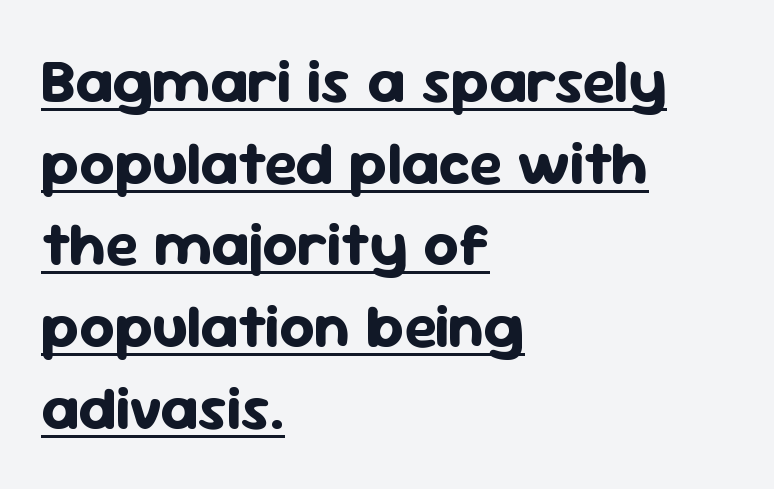
The image shows 61 px bold sans-serif type, upright; set left-aligned, normal line spacing (1.34x), normal letter spacing, underlined; low stroke contrast and a medium x-height.
